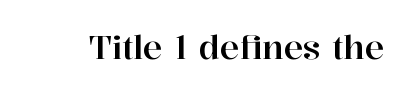
Examine the stroke ends and you'll spot serifs. Character widths vary here, with narrow letters taking less room than wide ones. The letters sit at their default tracking, neither squeezed nor spread. Posture: vertical. Letters rest on an invisible, unmarked baseline.
